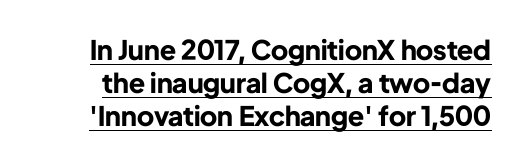
Q: Is the text bold? A: Yes.
Q: Is the text italic (slanted)? A: No, it is upright.
Q: Is the text underlined? A: Yes.
Q: Is the spacing between letters normal or unusually wide? A: Normal.
